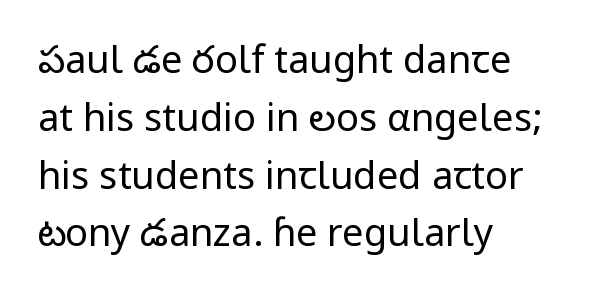
The passage shown is typed in a proportional face where columns would drift. Line starts are locked; line ends wander. The passage shown has conventional tracking throughout. Does the type have serifs? No, each stem ends abruptly. Is there much room between lines? A standard amount, neither cramped nor airy.
